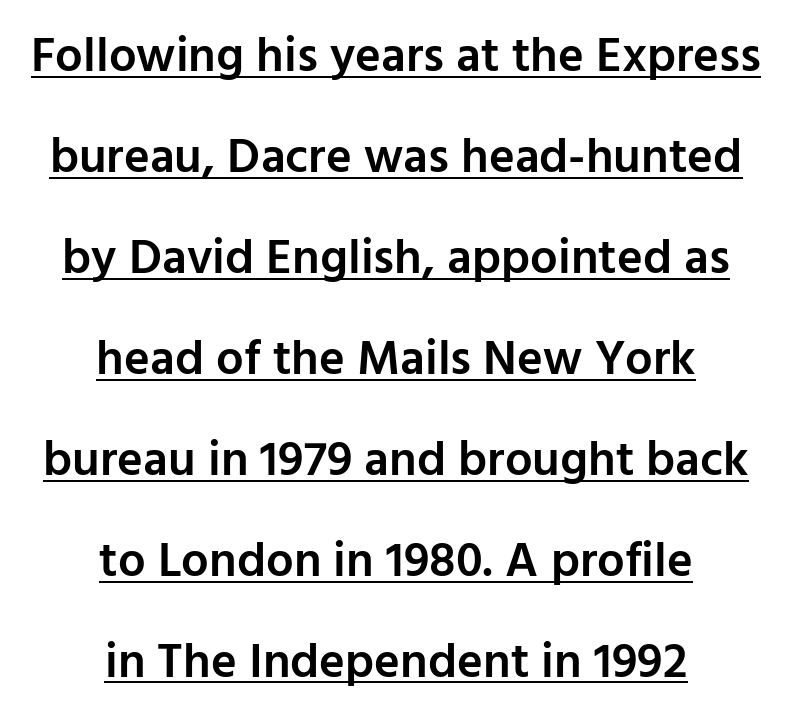
The image shows 49 px semibold sans-serif type, upright; set centered, loose line spacing (2.06x), normal letter spacing, underlined; low stroke contrast and a medium x-height.
